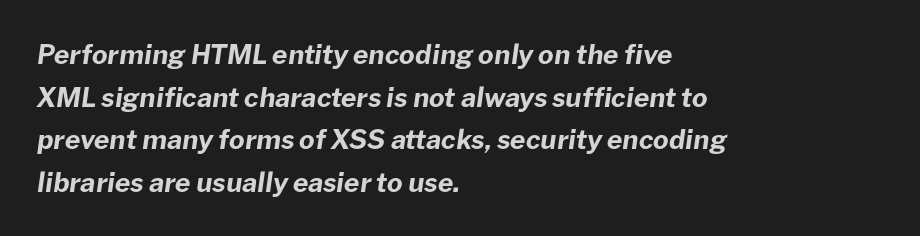
The image shows 27 px bold type, italic (leaning right); set left-aligned, normal line spacing (1.58x), normal letter spacing, not underlined.
